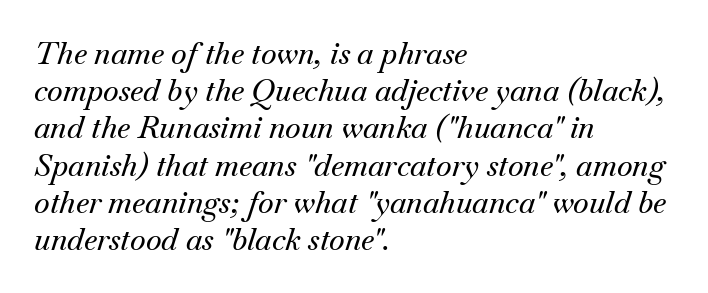
{"serif": "yes", "italic": "yes", "lean": "right", "slant_degrees": 18, "width": "normal", "stroke_contrast": "medium", "x_height": "small", "monospaced": "no", "underline": "no", "align": "left", "line_spacing_ratio": 1.24, "letter_spacing": "normal", "letter_spacing_em": 0.0, "glyph_px": 30}
